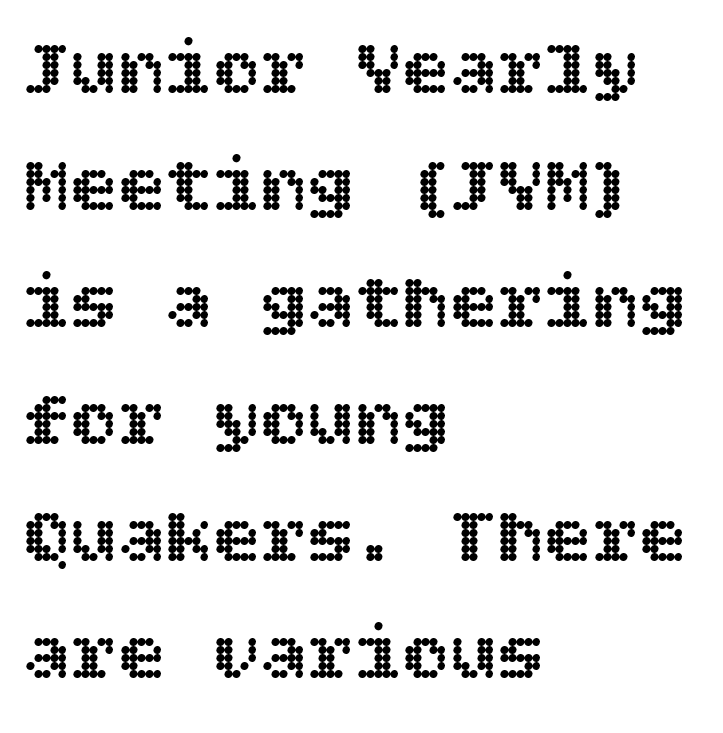
Q: Is the text italic (slanted)? A: No, it is upright.
Q: Is the text underlined? A: No.
Q: How is the paragraph aligned? A: Left-aligned.
Q: Is the spacing between letters normal or unusually wide? A: Normal.
Q: Is the spacing between lines tight, normal or loose? A: Normal.
Q: Width (condensed, normal, or wide)? A: Normal.
Q: x-height? A: Large.
